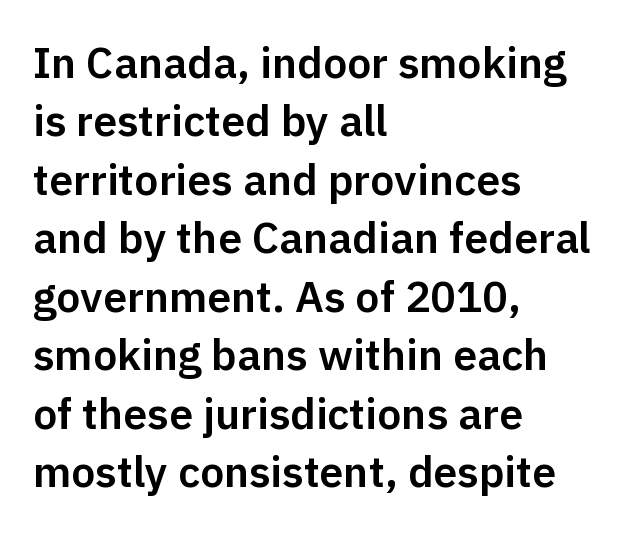
Does the type have serifs? No, each stem ends abruptly. This rendering uses left alignment, leaving the right contour irregular. Rule under the text: the space is simply empty. A typesetter would call this leading conventional body-copy spacing. Do the characters align in a grid? No, the font is proportional.
